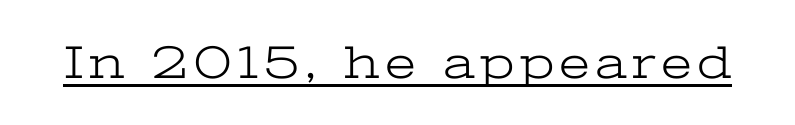
Q: Is the text bold? A: No.
Q: Is the text italic (slanted)? A: No, it is upright.
Q: Is the typeface a serif or a sans-serif typeface? A: Serif.
Q: Is the text underlined? A: Yes.
Q: Width (condensed, normal, or wide)? A: Wide.
Q: Stroke contrast? A: Low.
Q: x-height? A: Medium.
Q: Monospaced? A: No.
